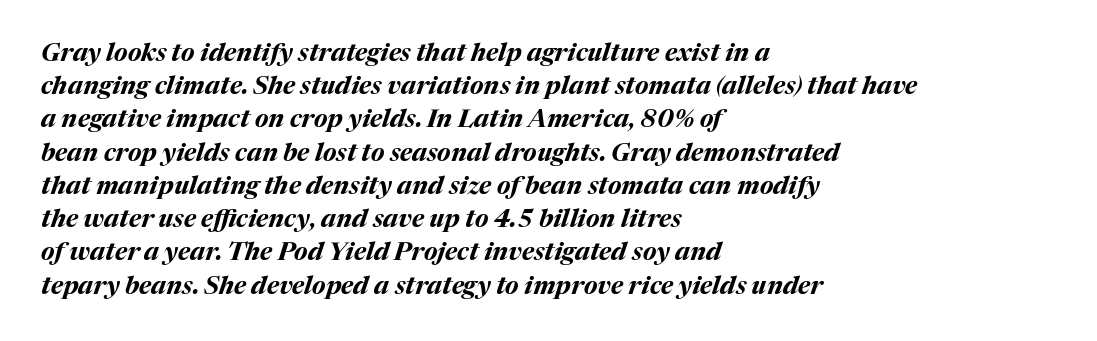
The image shows 25 px bold type, italic (leaning right); set left-aligned, normal line spacing (1.33x), normal letter spacing, not underlined.
